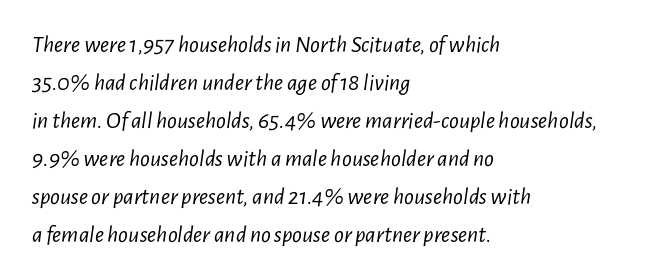
The image shows 24 px text type, italic (leaning right); set left-aligned, normal line spacing (1.58x), normal letter spacing, not underlined.
